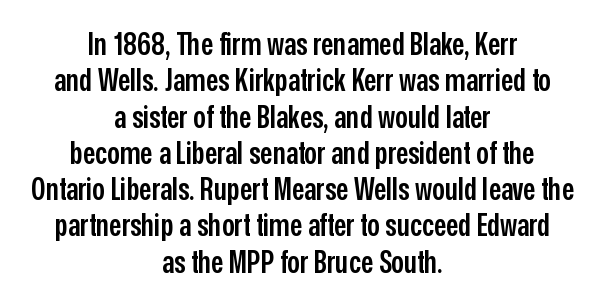
Q: Is the text bold? A: Semi-bold.
Q: Is the text italic (slanted)? A: No, it is upright.
Q: Is the typeface a serif or a sans-serif typeface? A: Sans-serif.
Q: Is the text underlined? A: No.
Q: How is the paragraph aligned? A: Centered.
Q: Is the spacing between letters normal or unusually wide? A: Normal.
Q: Width (condensed, normal, or wide)? A: Condensed.
Q: Stroke contrast? A: Low.
Q: x-height? A: Medium.
Q: Monospaced? A: No.
